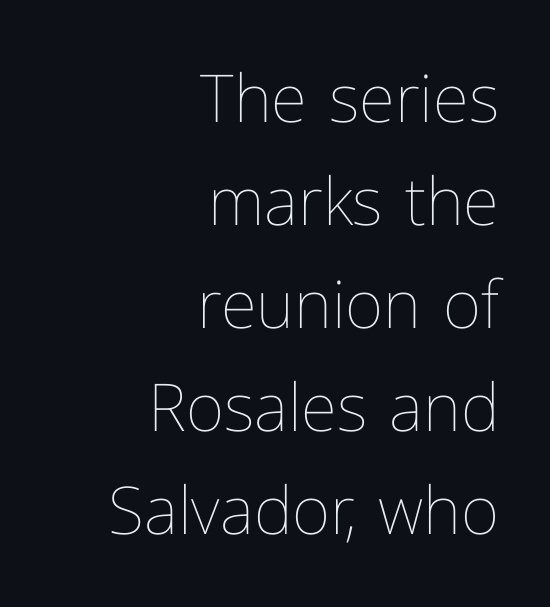
Students, observe: this is what conventionally led text looks like. The rendering keeps characters at their native spacing. The letters look calm and open, with moderate or lighter stems. Horizontally, the lines are justified to the trailing edge only. Unmarked baselines from the first word to the last.
